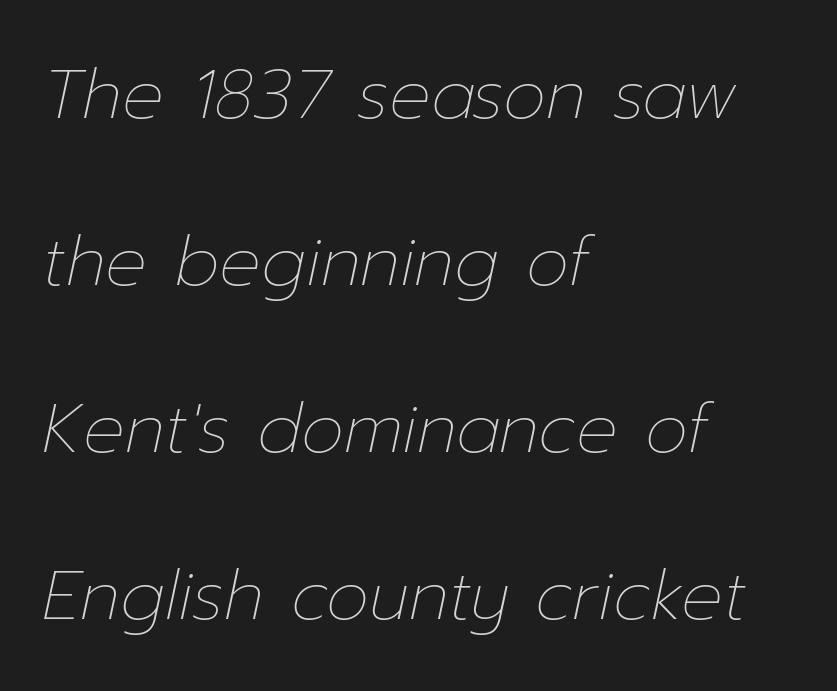
The image shows 69 px thin type, italic (leaning right); set left-aligned, loose line spacing (2.42x), normal letter spacing, not underlined; low stroke contrast and a medium x-height.
